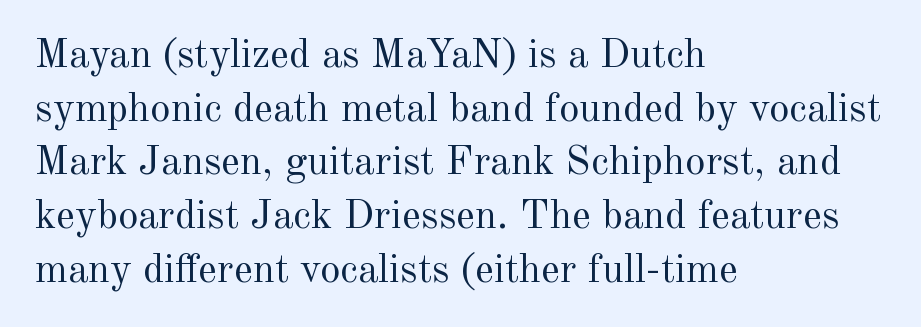
The image shows 41 px regular-weight serif type, upright; set left-aligned, normal line spacing (1.31x), normal letter spacing, not underlined; a small x-height.
